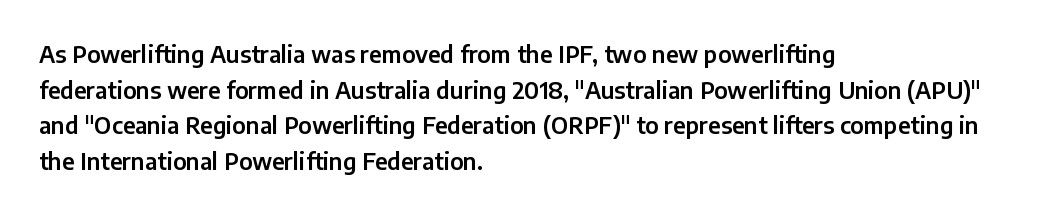
{"italic": "no", "underline": "no", "align": "left", "line_spacing": "normal", "line_spacing_ratio": 1.55, "letter_spacing": "normal", "letter_spacing_em": 0.0, "glyph_px": 23}
